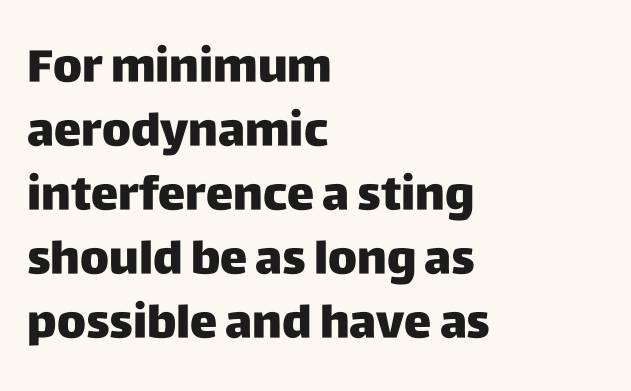
{"serif": "no", "italic": "no", "bold": "yes", "weight": "heavy", "width": "normal", "stroke_contrast": "low", "x_height": "large", "monospaced": "no", "underline": "no", "align": "left", "line_spacing": "normal", "line_spacing_ratio": 1.39, "letter_spacing": "normal", "letter_spacing_em": 0.0, "glyph_px": 46}
